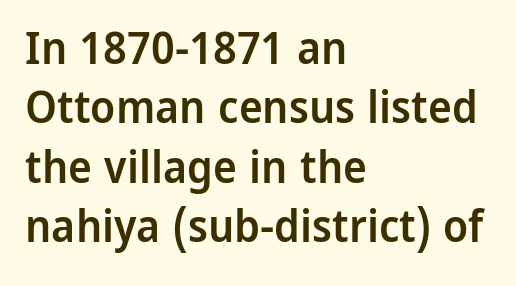
{"serif": "no", "italic": "no", "bold": "semi", "weight": "semibold", "width": "normal", "stroke_contrast": "low", "x_height": "medium", "monospaced": "no", "underline": "no", "align": "left", "line_spacing": "normal", "line_spacing_ratio": 1.32, "letter_spacing": "normal", "letter_spacing_em": 0.0, "glyph_px": 45}
